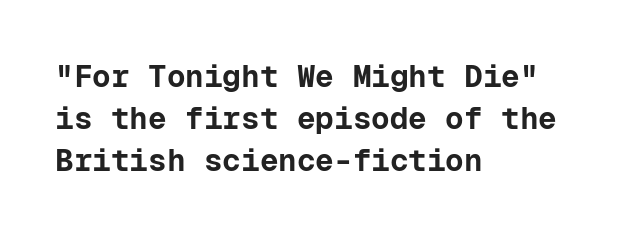
Posture: vertical. Is this a fixed-width face? Yes — each glyph sits in an identical cell. The passage shown is not underscored anywhere. Left-aligned paragraph, ragged on the right.
